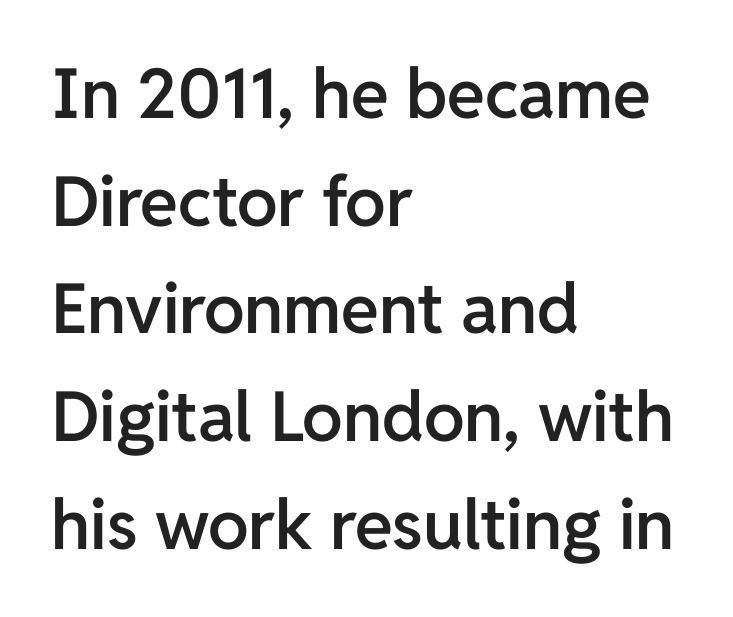
Here the designer chose a conventional face with non-uniform glyph widths. The designer went with a sans here, leaving each stem footless. The typesetting leans somewhat heavy: a semibold. The typesetter chose a ragged-right arrangement here.
